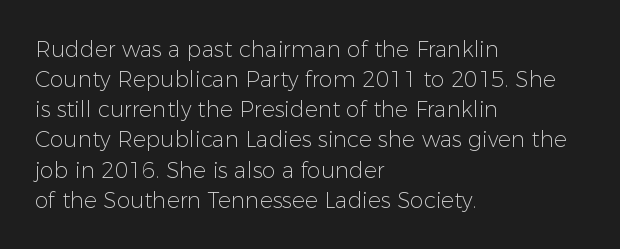
The letterforms sit shoulder to shoulder at normal distance. The space directly below the letters is spotless. Counters stay open thanks to moderate or lighter strokes. The vertical gap from one line to the next is medium. Ascenders rise straight up at ninety degrees. The ragged edge is on the right, which tells us the setting is flush left.
